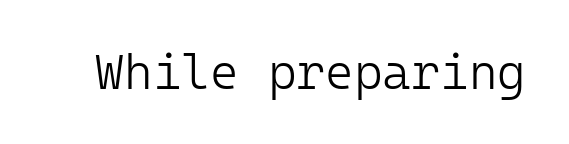
{"serif": "no", "italic": "no", "bold": "no", "weight": "light", "width": "normal", "stroke_contrast": "low", "x_height": "medium", "monospaced": "yes", "underline": "no", "letter_spacing": "normal", "letter_spacing_em": 0.0, "glyph_px": 49}
